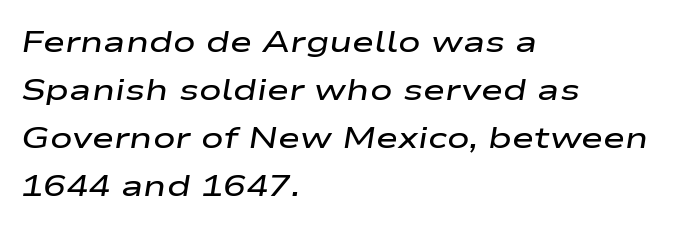
{"italic": "yes", "lean": "right", "slant_degrees": 9, "bold": "semi", "weight": "semibold", "width": "wide", "stroke_contrast": "low", "x_height": "medium", "monospaced": "no", "underline": "no", "align": "left", "line_spacing": "normal", "line_spacing_ratio": 1.6, "letter_spacing": "normal", "letter_spacing_em": 0.0, "glyph_px": 30}
